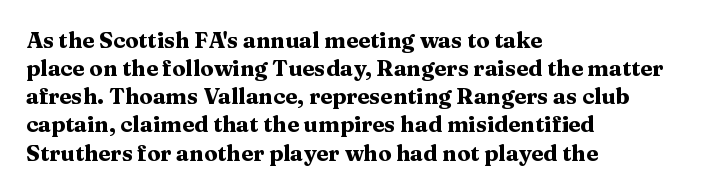
Q: Is the text bold? A: Yes.
Q: Is the text italic (slanted)? A: No, it is upright.
Q: Is the text underlined? A: No.
Q: How is the paragraph aligned? A: Left-aligned.
Q: Is the spacing between letters normal or unusually wide? A: Normal.
Q: Is the spacing between lines tight, normal or loose? A: Normal.
